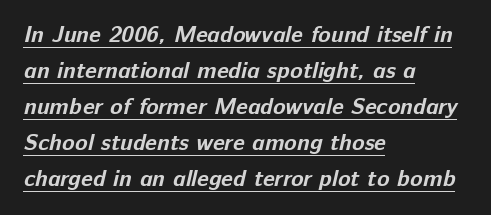
The passage shown has conventional tracking throughout. This is heavy type, rendered in bold. Beneath each row of characters lies a ruled line. A classic flush-left, rag-right setting is used for this passage.
